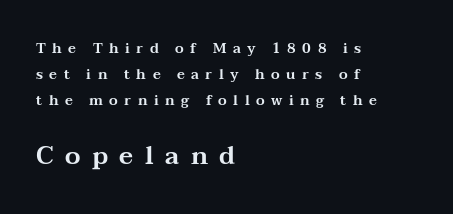
Q: Is the text italic (slanted)? A: No, it is upright.
Q: Is the text underlined? A: No.
Q: How is the paragraph aligned? A: Left-aligned.
Q: Is the spacing between letters normal or unusually wide? A: Unusually wide.
Q: Which block of text is set in a larger size, the first (top) or the second (bottom)? A: The second (bottom) one.
